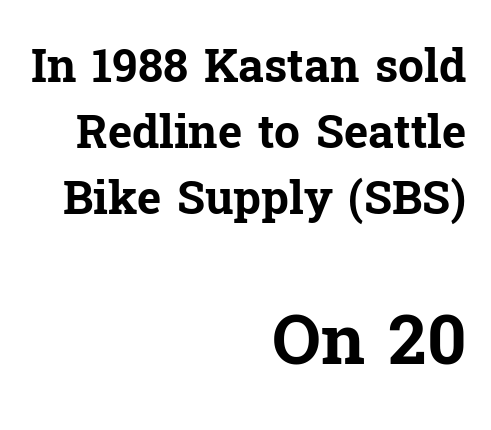
Q: Is the text bold? A: Yes.
Q: Is the text italic (slanted)? A: No, it is upright.
Q: Is the typeface a serif or a sans-serif typeface? A: Serif.
Q: Is the text underlined? A: No.
Q: How is the paragraph aligned? A: Right-aligned.
Q: Is the spacing between letters normal or unusually wide? A: Normal.
Q: Is the spacing between lines tight, normal or loose? A: Normal.
Q: Which block of text is set in a larger size, the first (top) or the second (bottom)? A: The second (bottom) one.
Q: Width (condensed, normal, or wide)? A: Normal.
Q: Stroke contrast? A: Low.
Q: x-height? A: Medium.
Q: Monospaced? A: No.
